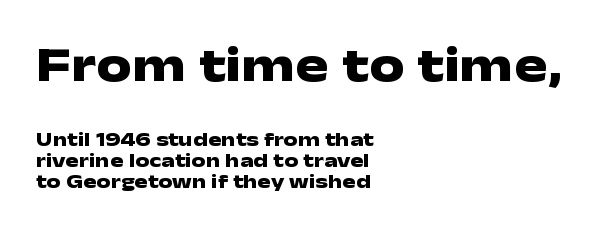
Caption: multi-line text, flush left, ragged right. Descenders are the only things crossing below the line. Observe the ordinary spacing: letters are neighbours, not strangers. Examine the stroke ends and you'll find no serifs. The rendering uses a small line-height, squeezing the rows.
